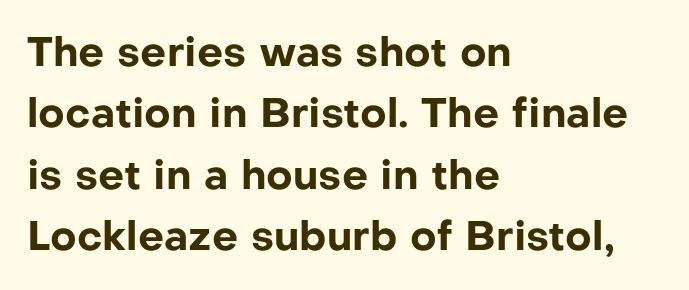
The image shows 41 px bold sans-serif type, upright; set left-aligned, normal line spacing (1.5x), normal letter spacing, not underlined; low stroke contrast and a medium x-height.
